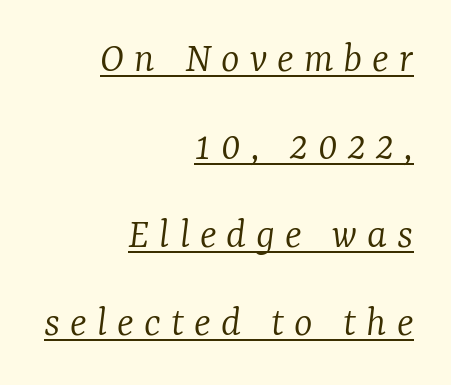
The designer went with a serif here, giving each stem small feet. Baseline-to-baseline distance is far greater than the letter height. Caption: multi-line text, flush right, ragged left. Yep, that's italic — everything's leaning.
